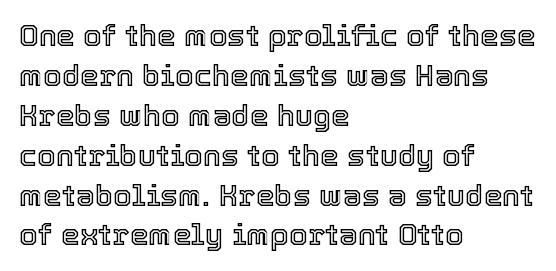
Clear beneath every line of the passage. The lines in this sample share a left origin and differ only in where they stop. Is there any slant? The stems are plumb. Default kerning and tracking; the words read as compact shapes. This sample has the flowing, uneven cadence of proportional lettering. The leading is moderate, giving the passage an even texture.
